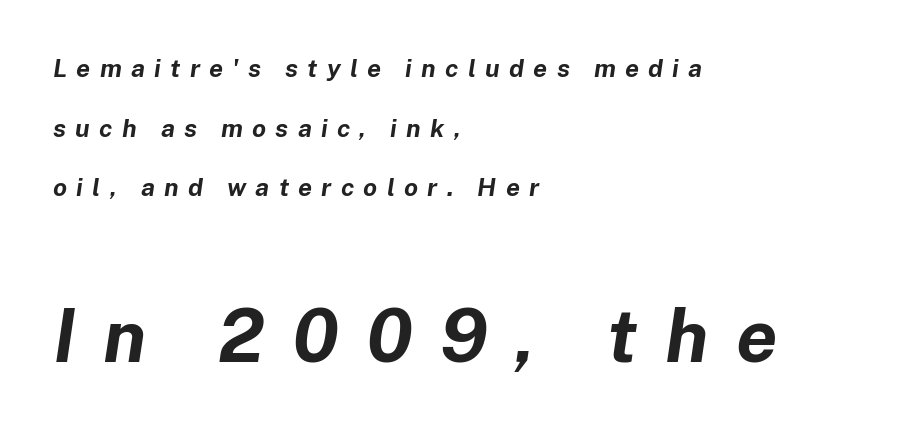
Q: Is the text bold? A: Yes.
Q: Is the text italic (slanted)? A: Yes, it leans right by about 8 degrees.
Q: Is the text underlined? A: No.
Q: How is the paragraph aligned? A: Left-aligned.
Q: Is the spacing between letters normal or unusually wide? A: Unusually wide.
Q: Is the spacing between lines tight, normal or loose? A: Loose.
Q: Which block of text is set in a larger size, the first (top) or the second (bottom)? A: The second (bottom) one.
Q: Width (condensed, normal, or wide)? A: Normal.
Q: Stroke contrast? A: Low.
Q: x-height? A: Medium.
Q: Monospaced? A: No.
